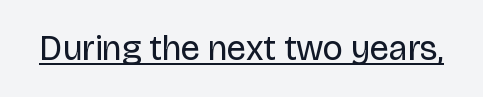
The image shows 35 px regular-weight sans-serif type, upright; set normal letter spacing, underlined; low stroke contrast and a large x-height.
